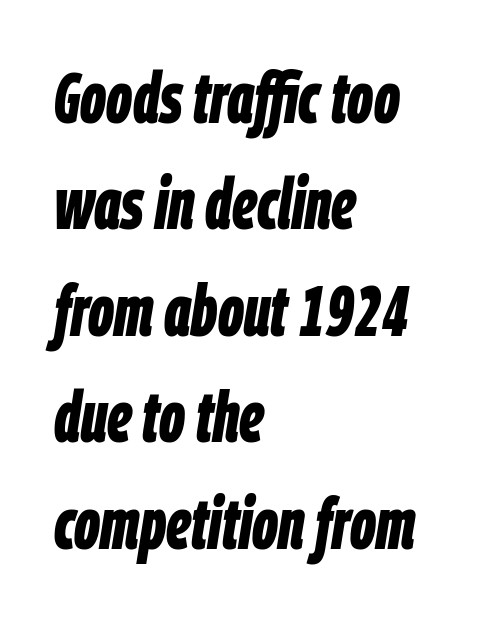
{"italic": "yes", "lean": "right", "slant_degrees": 9, "bold": "yes", "weight": "bold", "width": "condensed", "stroke_contrast": "low", "x_height": "large", "monospaced": "no", "underline": "no", "align": "left", "line_spacing": "normal", "line_spacing_ratio": 1.5, "letter_spacing": "normal", "letter_spacing_em": 0.0, "glyph_px": 71}
